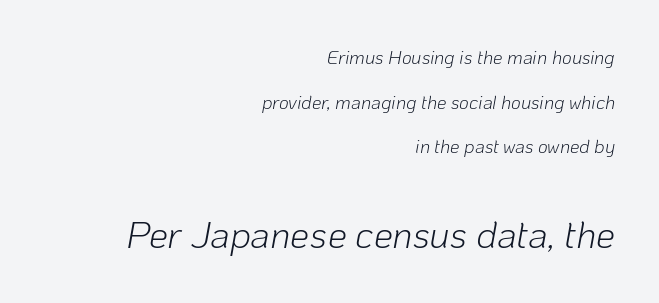
{"italic": "yes", "lean": "right", "slant_degrees": 10, "bold": "no", "weight": "light", "width": "normal", "stroke_contrast": "low", "x_height": "medium", "monospaced": "no", "underline": "no", "align": "right", "line_spacing": "loose", "line_spacing_ratio": 2.35, "letter_spacing": "normal", "letter_spacing_em": 0.0, "larger_block": "second", "size_ratio": 2.0, "glyph_px": 38}
